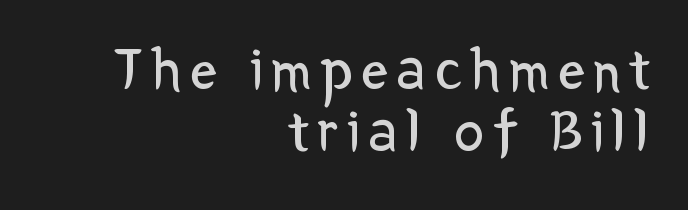
Q: Is the text bold? A: No.
Q: Is the text italic (slanted)? A: No, it is upright.
Q: Is the typeface a serif or a sans-serif typeface? A: Sans-serif.
Q: Is the text underlined? A: No.
Q: How is the paragraph aligned? A: Right-aligned.
Q: Is the spacing between lines tight, normal or loose? A: Tight.
Q: Width (condensed, normal, or wide)? A: Normal.
Q: Stroke contrast? A: Low.
Q: x-height? A: Medium.
Q: Monospaced? A: No.
